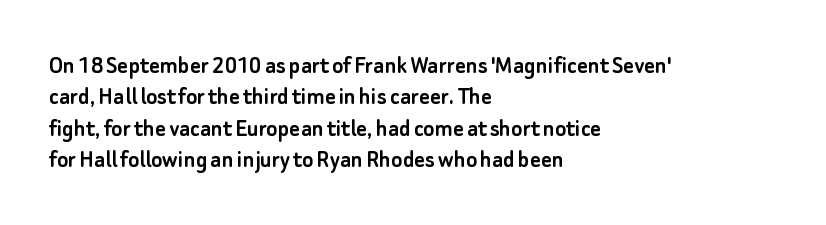
The image shows 26 px text type, upright; set left-aligned, line spacing 1.21x, normal letter spacing, not underlined.
